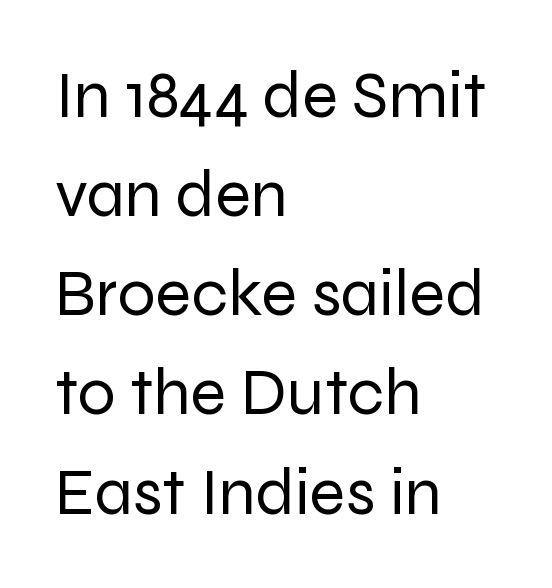
The image shows 67 px regular-weight sans-serif type, upright; set left-aligned, normal line spacing (1.48x), normal letter spacing, not underlined; low stroke contrast and a medium x-height.
